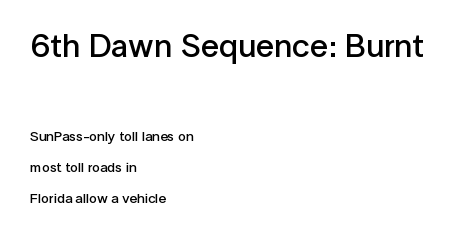
Honestly, the rows look like they've been pulled way apart. Looks like regular typesetting: each glyph gets only the width it needs. Letters rest on an invisible, unmarked baseline. Every character sits straight up, as roman type does. Typeset ragged right — the left edge is the straight one. These lines keep a tight, regular rhythm from letter to letter.
